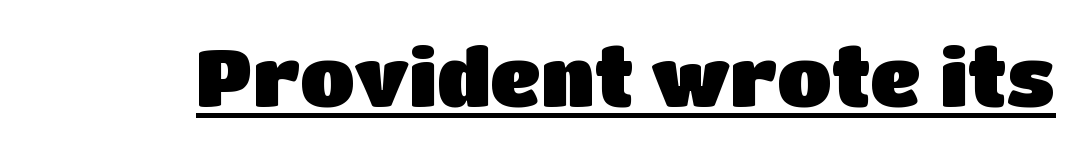
No italicization has been applied; the sample stays upright. Each line of the rendering has a horizontal stroke beneath the glyphs. The face used here is rendered with its standard letterfit. No feet cap the strokes, marking this as sans-serif type. These lines are rendered in a variable-pitch font.
